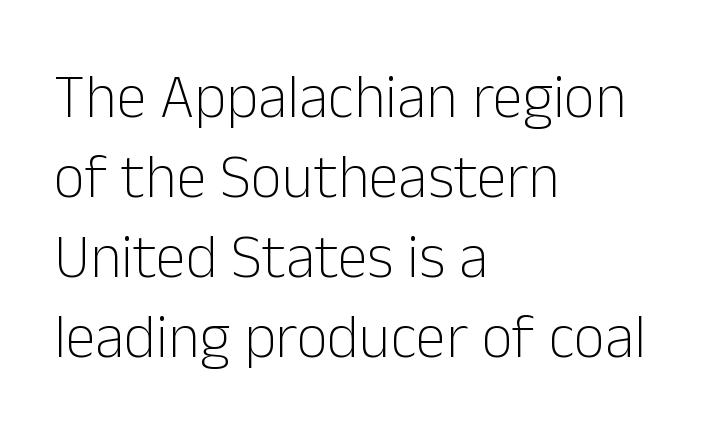
Examine the stroke ends and you'll find no serifs. Glyph-to-glyph distance matches everyday printed text. Which margin do the lines hug? The left one — the right edge is uneven. The face looks like a standard text weight, possibly lighter.
